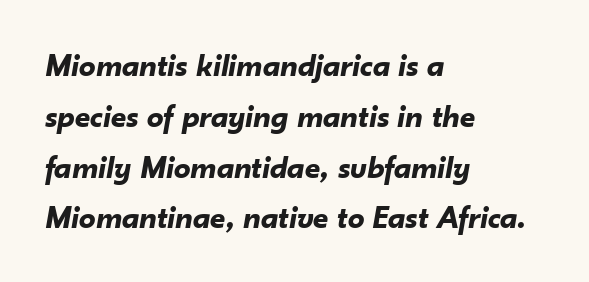
{"italic": "yes", "lean": "right", "slant_degrees": 10, "bold": "yes", "weight": "bold", "width": "normal", "stroke_contrast": "low", "x_height": "small", "monospaced": "no", "underline": "no", "align": "left", "line_spacing": "normal", "line_spacing_ratio": 1.54, "letter_spacing": "normal", "letter_spacing_em": 0.0, "glyph_px": 33}
